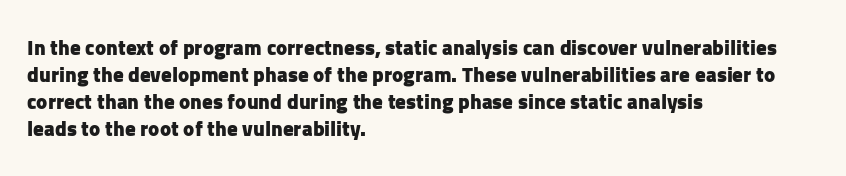
{"italic": "no", "bold": "yes", "underline": "no", "align": "left", "line_spacing": "normal", "line_spacing_ratio": 1.29, "letter_spacing": "normal", "letter_spacing_em": 0.0, "glyph_px": 21}
